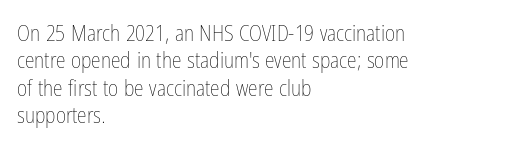
{"italic": "no", "bold": "no", "underline": "no", "align": "left", "line_spacing_ratio": 1.24, "letter_spacing": "normal", "letter_spacing_em": 0.0, "glyph_px": 22}
